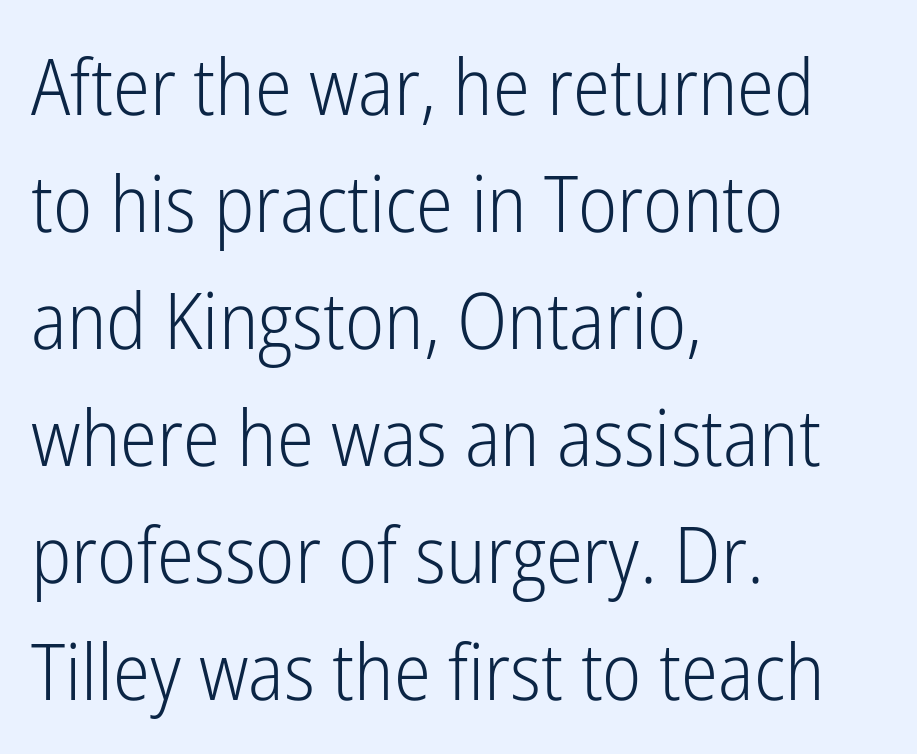
The image shows 78 px light, condensed sans-serif type, upright; set left-aligned, normal line spacing (1.5x), normal letter spacing, not underlined; low stroke contrast and a medium x-height.
